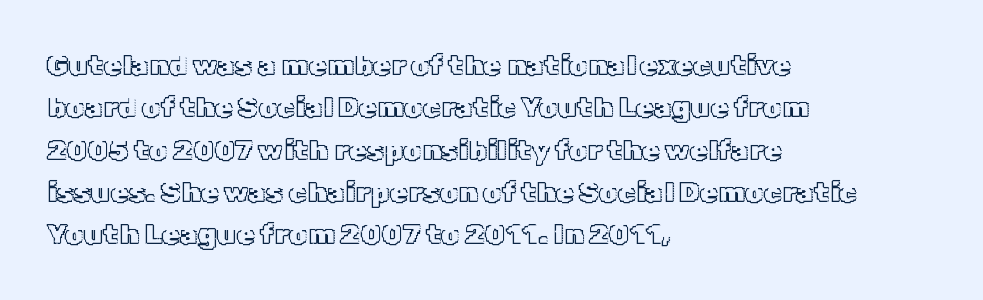
{"italic": "no", "width": "normal", "x_height": "medium", "monospaced": "no", "underline": "no", "align": "left", "line_spacing": "normal", "line_spacing_ratio": 1.46, "letter_spacing": "normal", "letter_spacing_em": 0.0, "glyph_px": 29}
